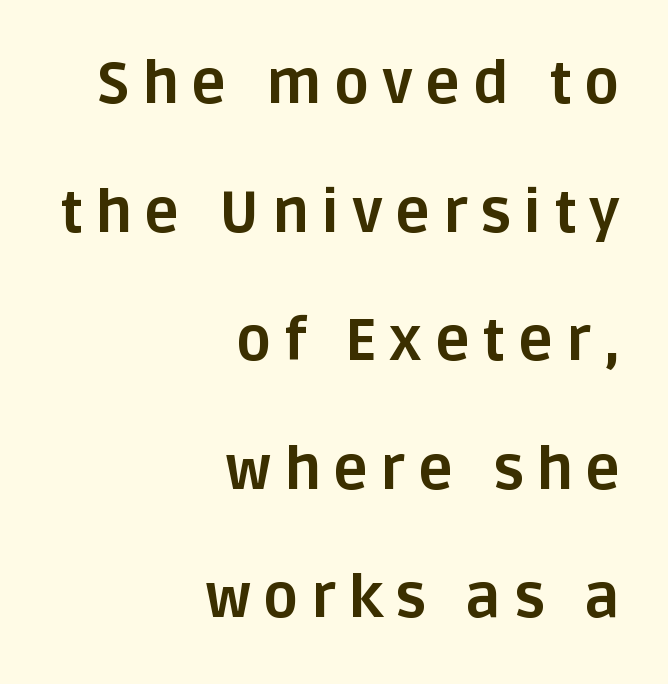
The image shows 59 px bold sans-serif type, upright; set right-aligned, loose line spacing (2.18x), unusually wide letter spacing (+0.21 em), not underlined; low stroke contrast and a large x-height.
